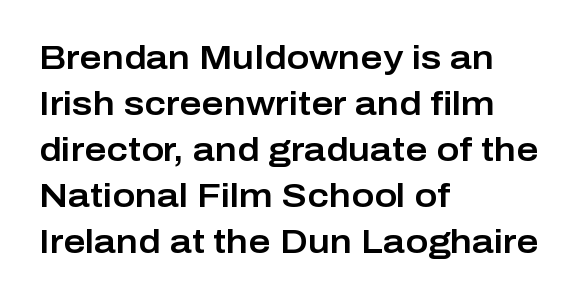
{"serif": "no", "italic": "no", "width": "normal", "stroke_contrast": "low", "x_height": "medium", "monospaced": "no", "underline": "no", "align": "left", "line_spacing": "normal", "line_spacing_ratio": 1.35, "letter_spacing": "normal", "letter_spacing_em": 0.0, "glyph_px": 34}
